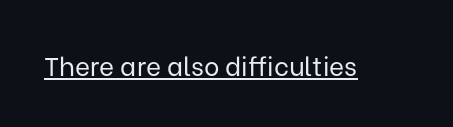
Short note: letters normally spaced. Is this a heavy cut? Hardly; it is regular or lighter. This sample uses an upright cut, with every glyph sitting square on the baseline. Is there an underline? Yes — a line sits under the letters.
